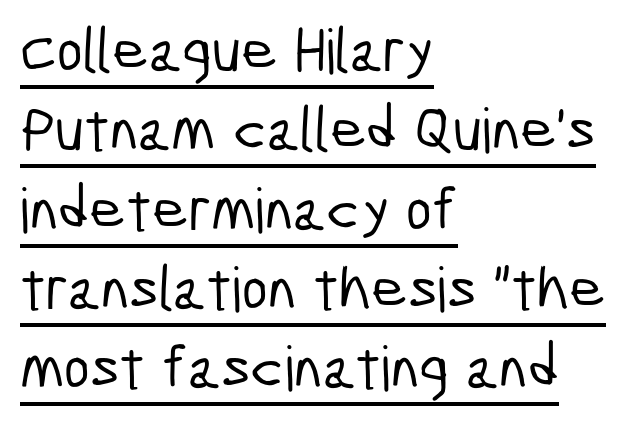
Q: Is the typeface a serif or a sans-serif typeface? A: Sans-serif.
Q: Is the text underlined? A: Yes.
Q: How is the paragraph aligned? A: Left-aligned.
Q: Is the spacing between letters normal or unusually wide? A: Normal.
Q: Is the spacing between lines tight, normal or loose? A: Normal.
Q: Width (condensed, normal, or wide)? A: Condensed.
Q: Stroke contrast? A: Low.
Q: x-height? A: Medium.
Q: Monospaced? A: No.
